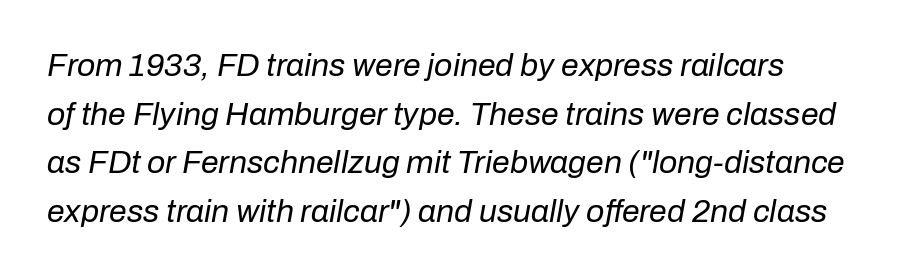
A clean baseline with only descenders dipping below it. Leftover space on each line is placed entirely after the last word. The leading is moderate, giving the passage an even texture. The letters advance in unequal steps, a hallmark of proportional type. Stems and bowls with no extra thickness — not bold.
